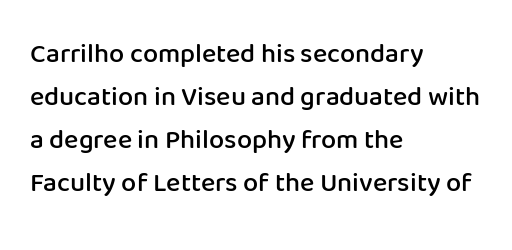
Q: Is the text bold? A: Semi-bold.
Q: Is the text italic (slanted)? A: No, it is upright.
Q: Is the text underlined? A: No.
Q: How is the paragraph aligned? A: Left-aligned.
Q: Is the spacing between letters normal or unusually wide? A: Normal.
Q: Is the spacing between lines tight, normal or loose? A: Normal.
